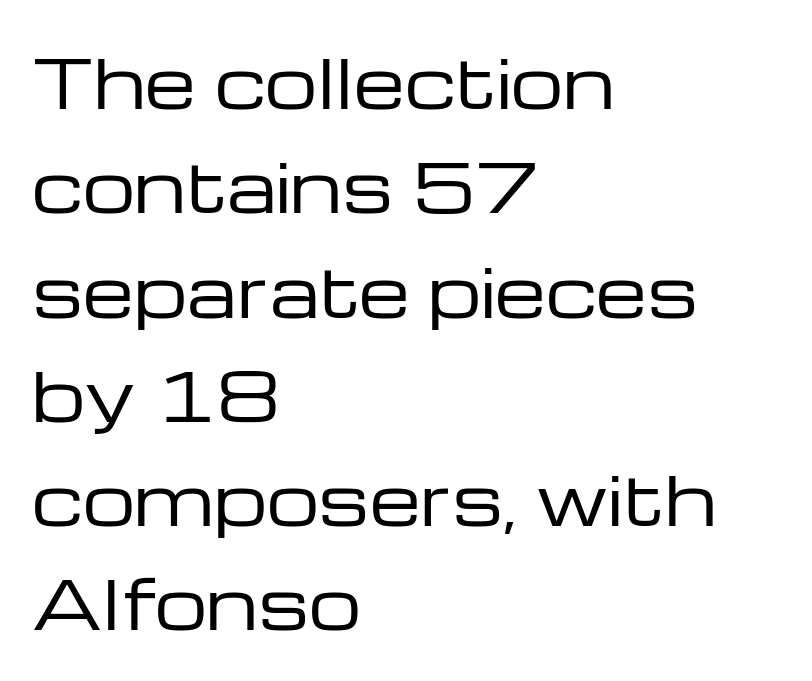
{"serif": "no", "italic": "no", "bold": "no", "weight": "regular", "width": "wide", "stroke_contrast": "low", "x_height": "medium", "monospaced": "no", "underline": "no", "align": "left", "line_spacing": "normal", "line_spacing_ratio": 1.58, "letter_spacing": "normal", "letter_spacing_em": 0.0, "glyph_px": 66}
